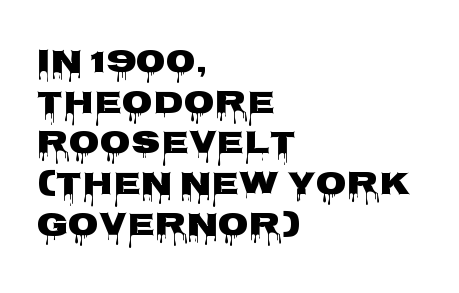
Posture: vertical. Glyph-to-glyph distance matches everyday printed text. Students, observe: this is what conventionally led text looks like. All the whitespace from short lines collects on the right.
